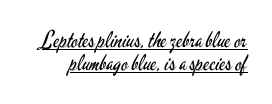
Q: Is the text bold? A: No.
Q: Is the text italic (slanted)? A: Yes.
Q: Is the text underlined? A: Yes.
Q: Is the spacing between letters normal or unusually wide? A: Normal.
Q: Is the spacing between lines tight, normal or loose? A: Tight.
